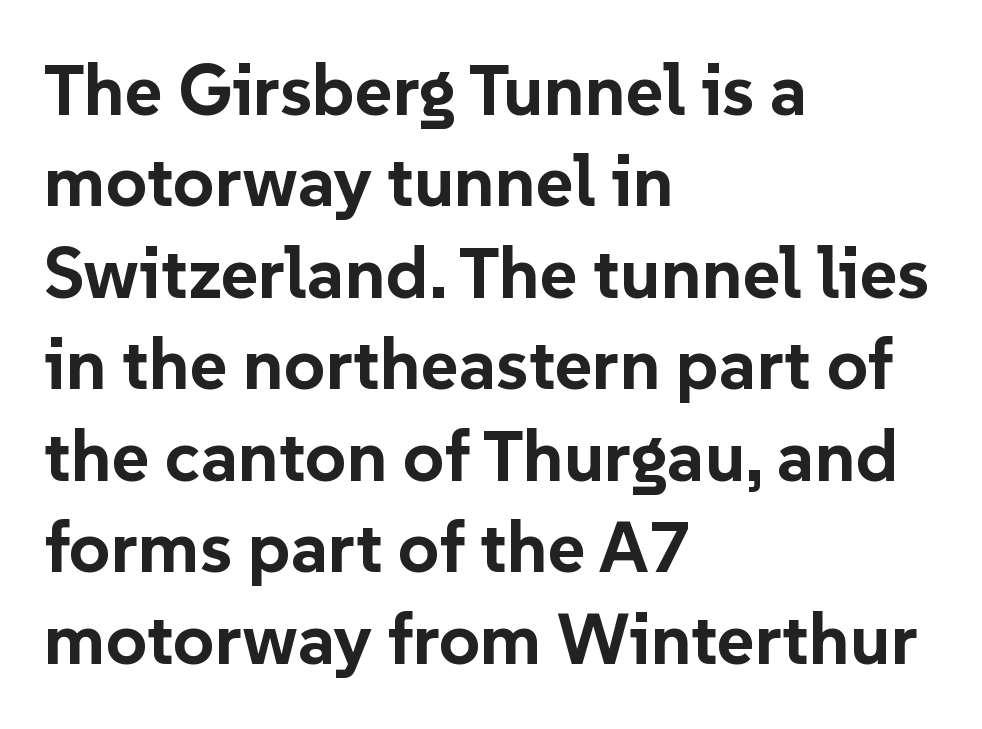
Every letter is thick-stroked: bold, no question. Is this a fixed-width face? No — the glyphs have proportional, varying widths. Vertical spacing — default. These lines keep a tight, regular rhythm from letter to letter.
